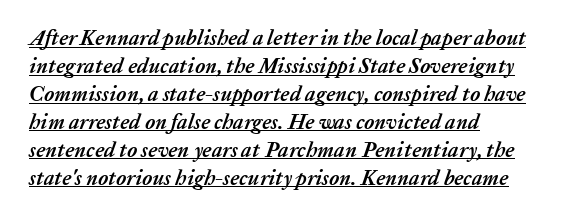
You could call the tracking neutral — neither tight nor loose. The axis of the letterforms is tilted away from vertical. This is heavy type, rendered in bold. The paragraph shown leans on its left margin.
